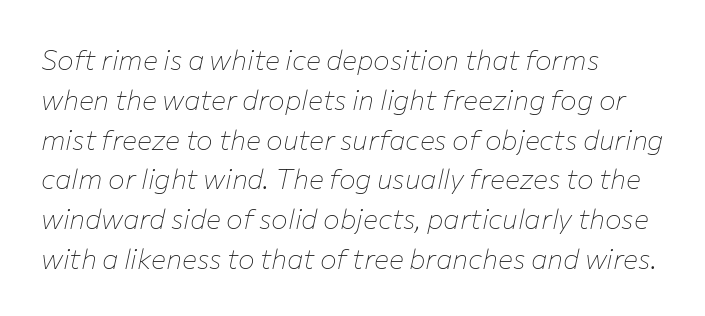
Q: Is the text bold? A: No.
Q: Is the text italic (slanted)? A: Yes, it leans right by about 12 degrees.
Q: Is the text underlined? A: No.
Q: How is the paragraph aligned? A: Left-aligned.
Q: Is the spacing between letters normal or unusually wide? A: Normal.
Q: Is the spacing between lines tight, normal or loose? A: Normal.
Q: Width (condensed, normal, or wide)? A: Normal.
Q: Stroke contrast? A: Low.
Q: x-height? A: Medium.
Q: Monospaced? A: No.
